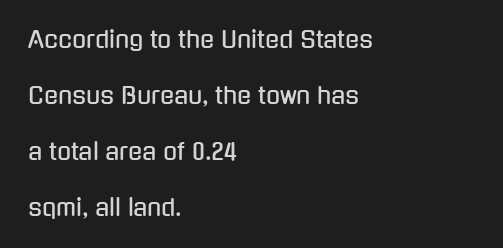
The image shows 23 px text type, upright; set left-aligned, loose line spacing (2.43x), normal letter spacing, not underlined.
